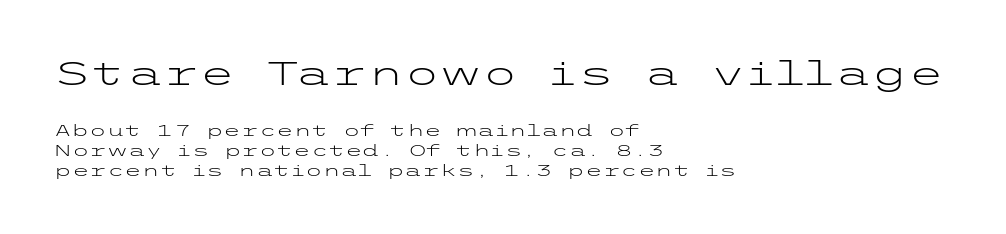
The image shows 33 px light, wide sans-serif type, upright; set left-aligned, line spacing 1.24x, normal letter spacing, not underlined; the first (top) block is 2.06x larger; low stroke contrast and a medium x-height.
